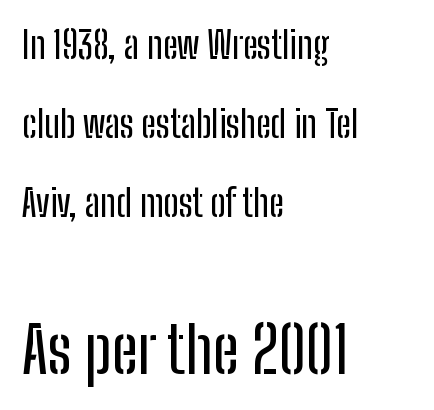
Q: Is the text italic (slanted)? A: No, it is upright.
Q: Is the typeface a serif or a sans-serif typeface? A: Sans-serif.
Q: Is the text underlined? A: No.
Q: How is the paragraph aligned? A: Left-aligned.
Q: Is the spacing between letters normal or unusually wide? A: Normal.
Q: Is the spacing between lines tight, normal or loose? A: Loose.
Q: Which block of text is set in a larger size, the first (top) or the second (bottom)? A: The second (bottom) one.
Q: Width (condensed, normal, or wide)? A: Condensed.
Q: Stroke contrast? A: Low.
Q: x-height? A: Medium.
Q: Monospaced? A: No.
